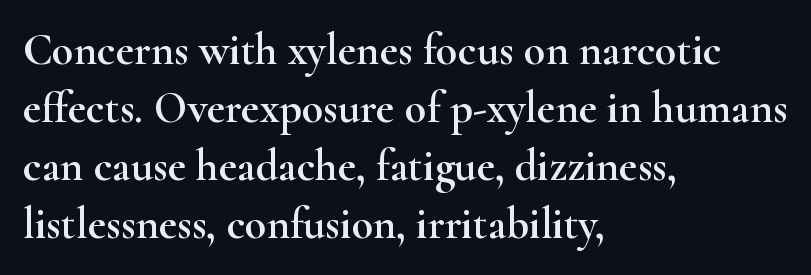
The image shows 44 px wide serif type, upright; set left-aligned, normal line spacing (1.32x), normal letter spacing, not underlined; high stroke contrast and a small x-height.
